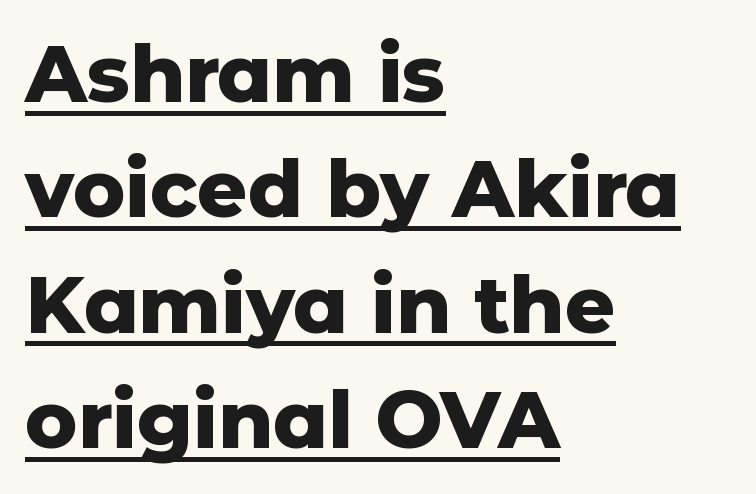
{"serif": "no", "italic": "no", "bold": "yes", "weight": "heavy", "width": "normal", "stroke_contrast": "low", "x_height": "medium", "monospaced": "no", "underline": "yes", "align": "left", "line_spacing": "normal", "line_spacing_ratio": 1.46, "letter_spacing": "normal", "letter_spacing_em": 0.0, "glyph_px": 79}
